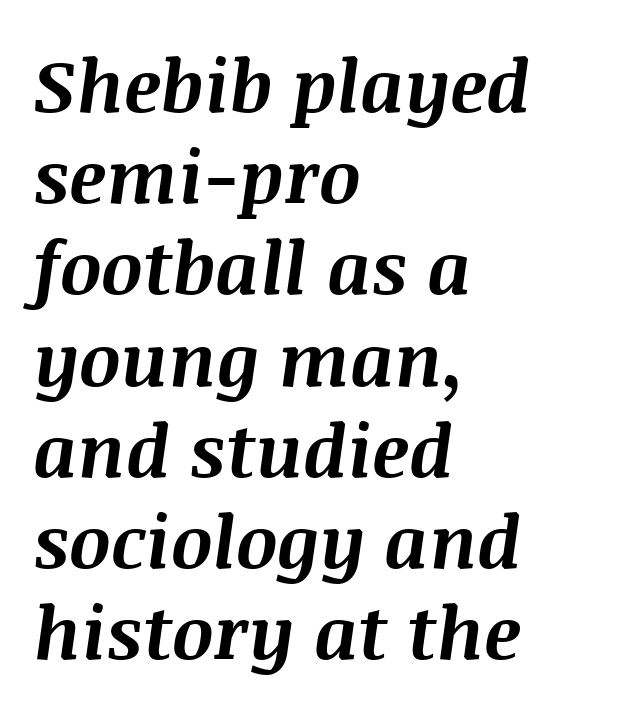
Compared with an ordinary text face, these strokes are far heavier — a full bold. Just letters on the line, the space beneath them empty. A normal amount of white space separates one row of letters from the next. Is this a fixed-width face? No — the glyphs have proportional, varying widths.
